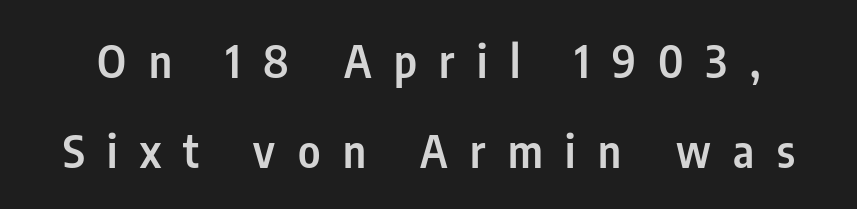
{"serif": "no", "italic": "no", "bold": "semi", "weight": "semibold", "width": "condensed", "stroke_contrast": "low", "x_height": "medium", "monospaced": "no", "underline": "no", "line_spacing": "loose", "line_spacing_ratio": 1.99, "letter_spacing": "wide", "letter_spacing_em": 0.5, "glyph_px": 45}
